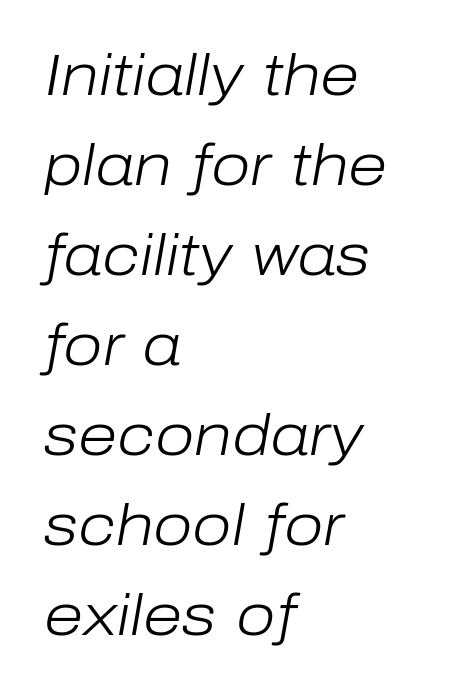
The image shows 57 px light type, italic (leaning right); set left-aligned, normal line spacing (1.58x), normal letter spacing, not underlined; low stroke contrast and a medium x-height.
